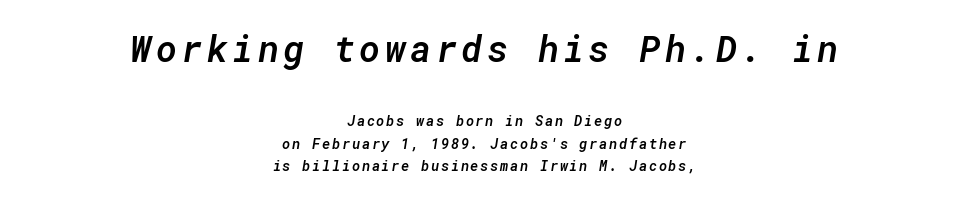
The image shows 36 px semibold type, italic (leaning right), monospaced; set centered, normal line spacing (1.62x), not underlined; the first (top) block is 2.57x larger; low stroke contrast and a medium x-height.
